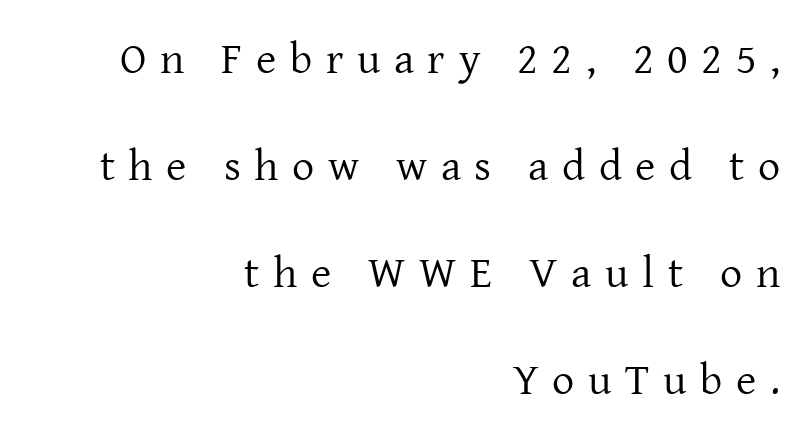
{"serif": "yes", "italic": "no", "bold": "no", "weight": "regular", "width": "normal", "stroke_contrast": "low", "x_height": "medium", "monospaced": "no", "underline": "no", "align": "right", "line_spacing": "loose", "line_spacing_ratio": 2.43, "letter_spacing": "wide", "letter_spacing_em": 0.31, "glyph_px": 44}
